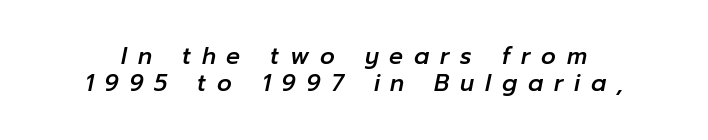
Q: Is the text italic (slanted)? A: Yes, it leans right by about 12 degrees.
Q: Is the text underlined? A: No.
Q: Is the spacing between letters normal or unusually wide? A: Unusually wide.
